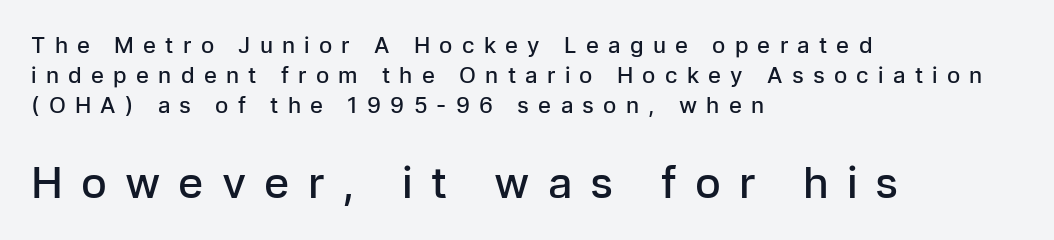
The image shows 43 px semibold sans-serif type, upright; set left-aligned, normal line spacing (1.37x), unusually wide letter spacing (+0.42 em), not underlined; the second (bottom) block is 1.95x larger; low stroke contrast and a medium x-height.
